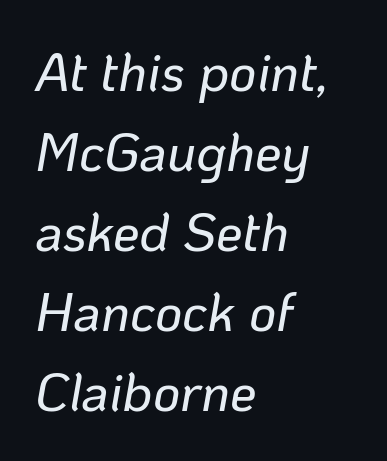
You could not count columns in this text — the font is proportionally spaced. Tracking value appears to be zero — textbook default spacing. This sample keeps an unexceptional amount of space between lines. A typesetter would mark this as italic. Any mark beneath the type? The region is blank.
